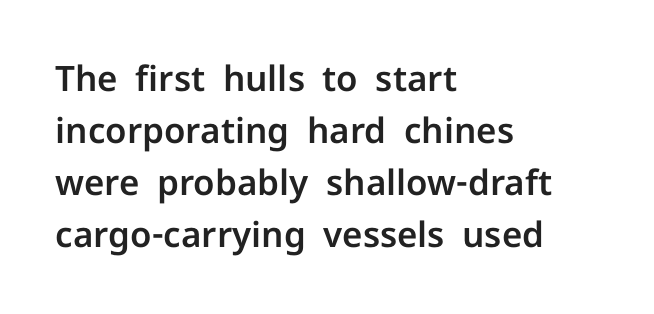
The image shows 35 px sans-serif type, upright; set left-aligned, normal line spacing (1.49x), normal letter spacing, not underlined; low stroke contrast and a medium x-height.
